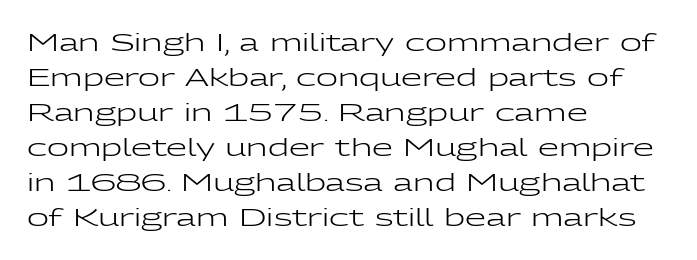
The image shows 24 px text type, upright; set left-aligned, normal line spacing (1.46x), normal letter spacing, not underlined.
